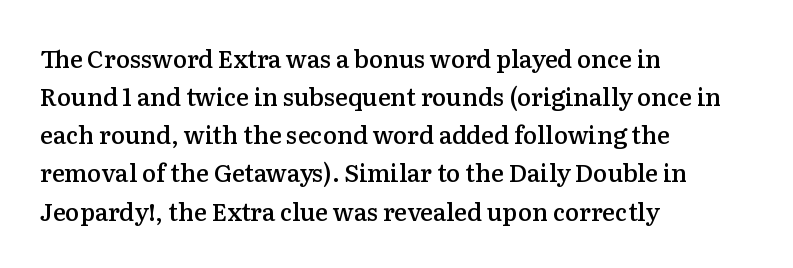
{"italic": "no", "bold": "semi", "underline": "no", "align": "left", "line_spacing": "normal", "line_spacing_ratio": 1.59, "letter_spacing": "normal", "letter_spacing_em": 0.0, "glyph_px": 24}
